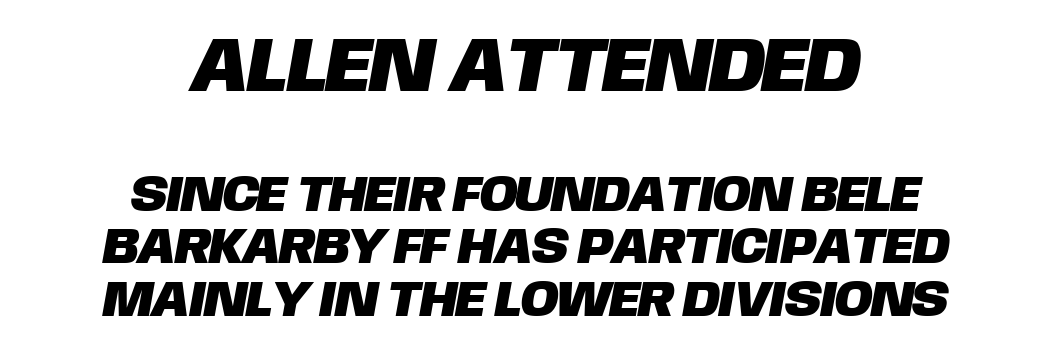
The image shows 77 px sans-serif type; set centered, tight line spacing (1.03x), normal letter spacing, not underlined; the first (top) block is 1.51x larger; low stroke contrast and a large x-height.
